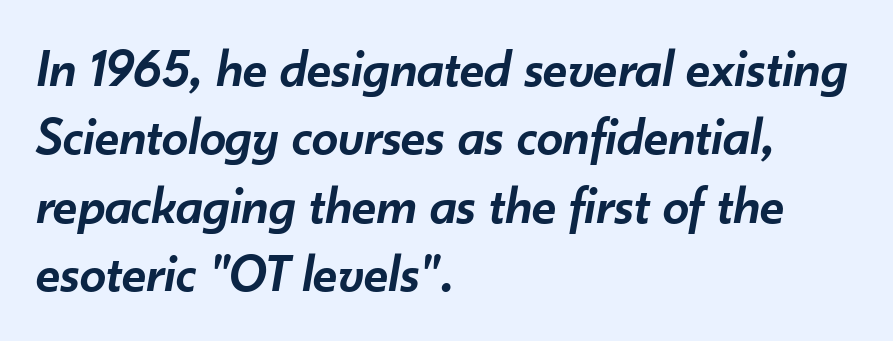
Only glyphs here, with clear space below each row. These lines are rendered in a variable-pitch font. Every row of glyphs begins at an identical x-position on the left. Interline gaps are of average width in this sample. Typographic density is moderately raised because the face is semibold. Italic: yes, the glyphs are oblique.
